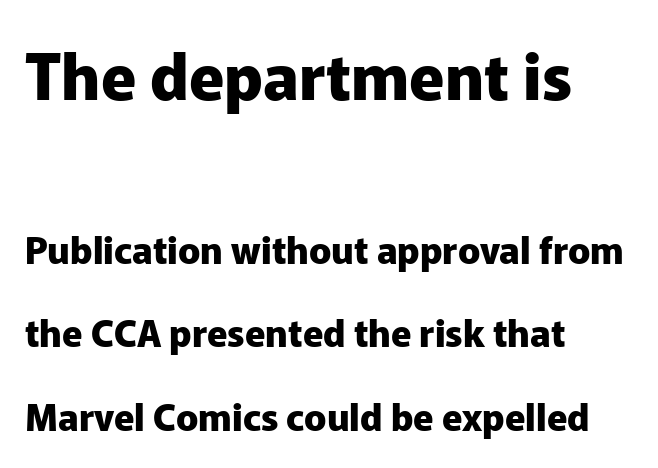
{"serif": "no", "italic": "no", "bold": "yes", "weight": "heavy", "width": "normal", "stroke_contrast": "low", "x_height": "medium", "monospaced": "no", "underline": "no", "align": "left", "line_spacing": "loose", "line_spacing_ratio": 2.26, "letter_spacing": "normal", "letter_spacing_em": 0.0, "larger_block": "first", "size_ratio": 1.73, "glyph_px": 64}
